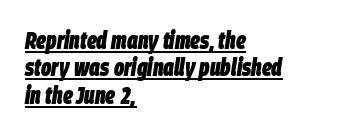
Q: Is the text bold? A: Yes.
Q: Is the text italic (slanted)? A: Yes, it leans right by about 9 degrees.
Q: Is the text underlined? A: Yes.
Q: How is the paragraph aligned? A: Left-aligned.
Q: Is the spacing between letters normal or unusually wide? A: Normal.
Q: Is the spacing between lines tight, normal or loose? A: Tight.
